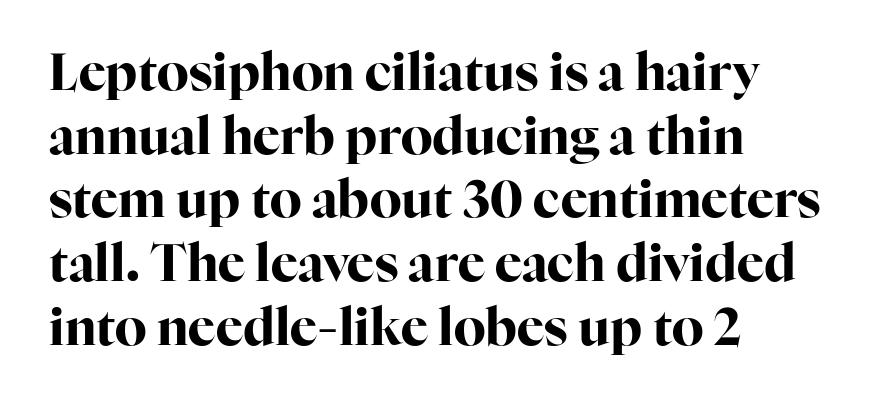
The image shows 51 px bold serif type, upright; set left-aligned, normal line spacing (1.25x), normal letter spacing, not underlined; high stroke contrast and a medium x-height.
